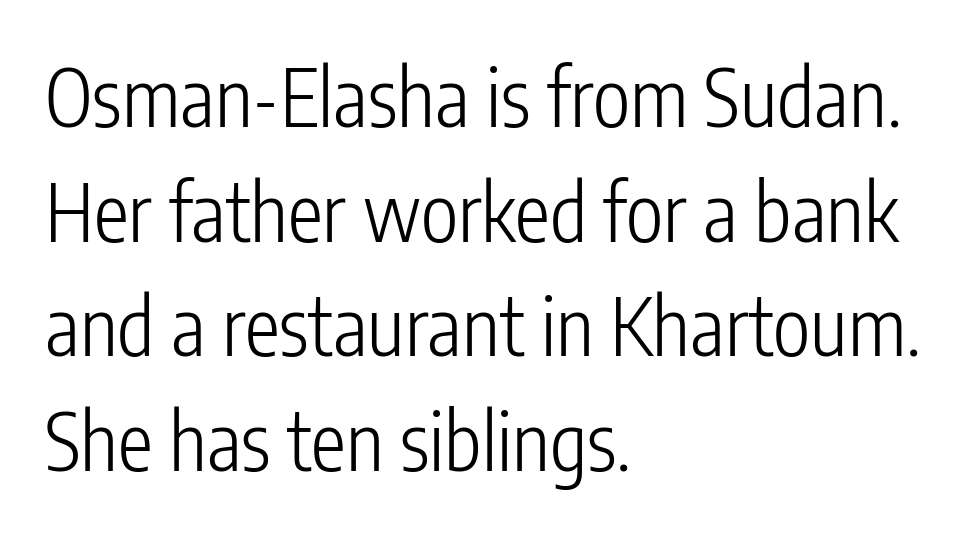
The image shows 79 px light, condensed sans-serif type, upright; set left-aligned, normal line spacing (1.45x), normal letter spacing, not underlined; low stroke contrast and a medium x-height.
